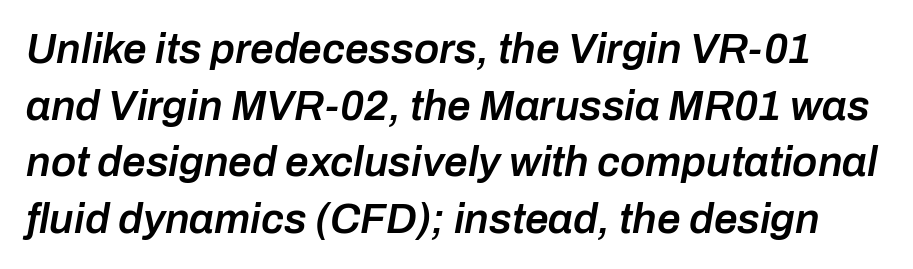
Each letter keeps its own natural width here, so spacing adapts to shape. A bare baseline throughout the passage. Observe the ordinary spacing: letters are neighbours, not strangers. The whole block is typeset with a tilt. The rows are spaced the way most documents space them. A somewhat darkened texture: the type is semibold rather than bold.
